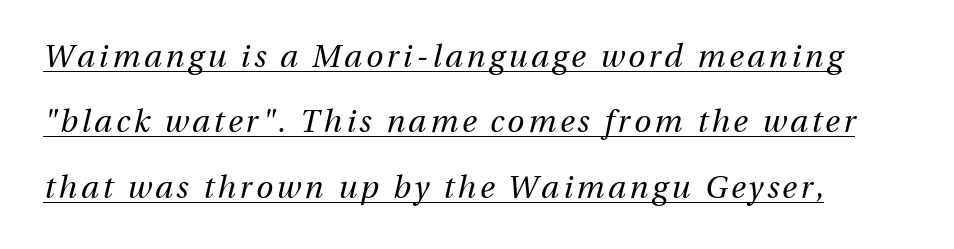
The rendering uses the underline text-decoration. What's the leading like? Stretched, with rows far apart. Leftover space on each line is placed entirely after the last word. Weight: in the light-to-regular range. Slant detected: the letters are inclined. These lines are rendered in a variable-pitch font.
